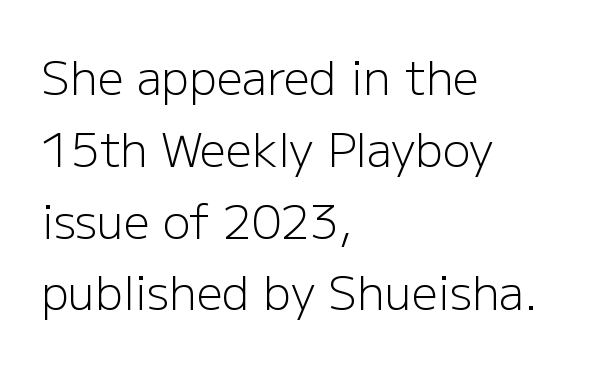
The image shows 46 px light sans-serif type, upright; set left-aligned, normal line spacing (1.56x), normal letter spacing, not underlined; low stroke contrast and a medium x-height.
